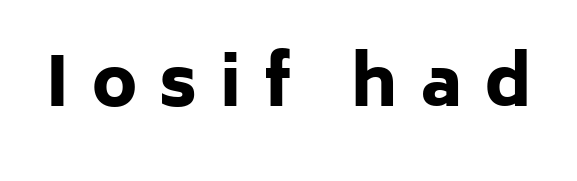
{"serif": "no", "italic": "no", "bold": "yes", "weight": "heavy", "width": "normal", "stroke_contrast": "low", "x_height": "medium", "monospaced": "no", "underline": "no", "letter_spacing": "wide", "letter_spacing_em": 0.34, "glyph_px": 67}
